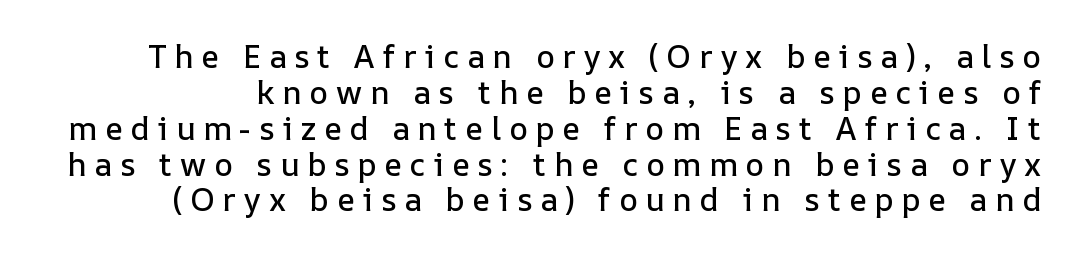
{"italic": "no", "width": "normal", "stroke_contrast": "low", "x_height": "medium", "monospaced": "no", "underline": "no", "line_spacing": "tight", "line_spacing_ratio": 1.12, "letter_spacing": "wide", "letter_spacing_em": 0.24, "glyph_px": 32}
